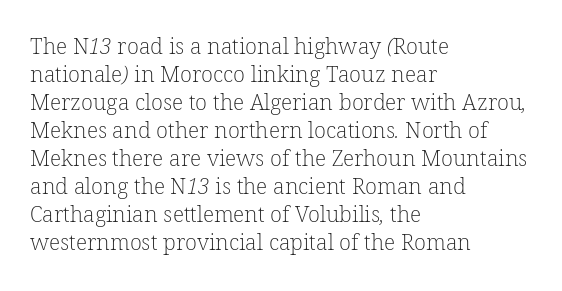
{"bold": "no", "underline": "no", "align": "left", "line_spacing": "normal", "line_spacing_ratio": 1.27, "letter_spacing": "normal", "letter_spacing_em": 0.0, "glyph_px": 22}
